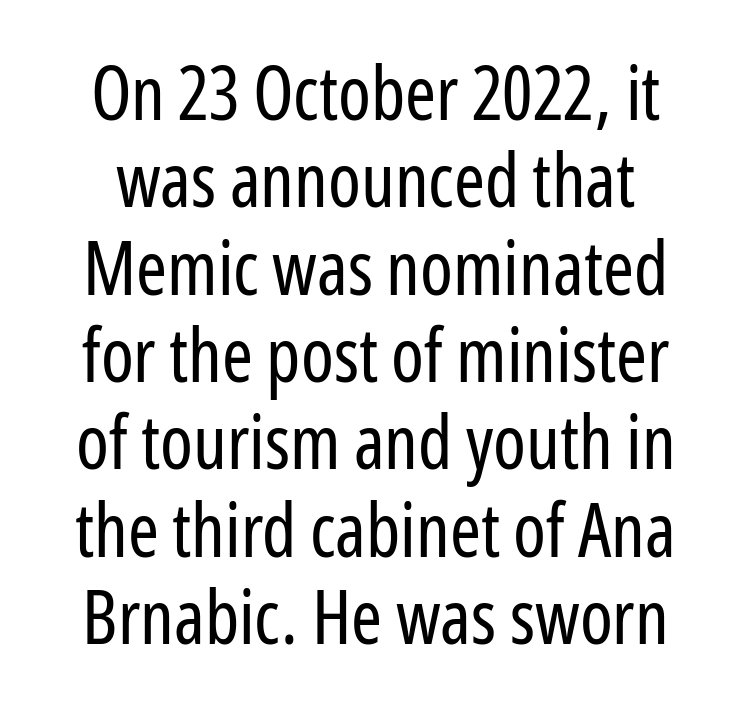
The image shows 74 px regular-weight, condensed sans-serif type, upright; set line spacing 1.18x, normal letter spacing, not underlined; low stroke contrast and a medium x-height.
